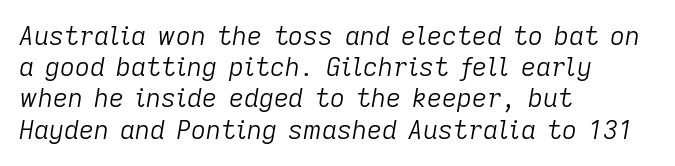
The image shows 26 px text type, italic (leaning right); set left-aligned, line spacing 1.2x, normal letter spacing, not underlined.
